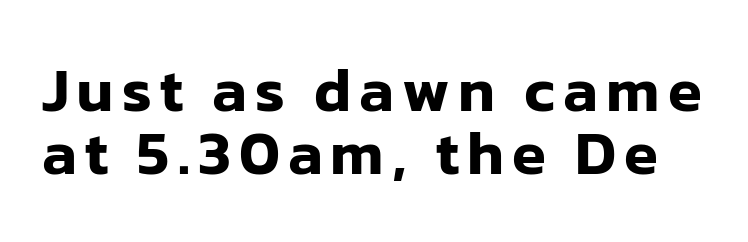
{"serif": "no", "italic": "no", "width": "normal", "stroke_contrast": "low", "x_height": "medium", "monospaced": "no", "underline": "no", "line_spacing": "tight", "line_spacing_ratio": 1.02, "glyph_px": 62}
